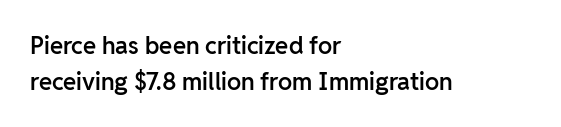
{"italic": "no", "bold": "semi", "underline": "no", "align": "left", "line_spacing": "normal", "line_spacing_ratio": 1.52, "letter_spacing": "normal", "letter_spacing_em": 0.0, "glyph_px": 24}
